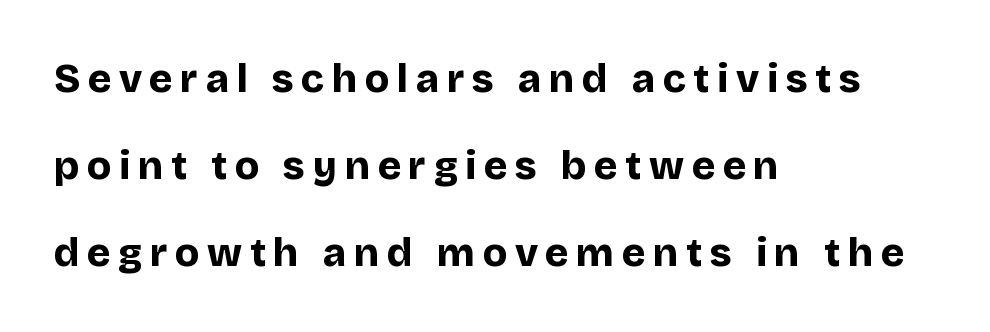
{"serif": "no", "italic": "no", "bold": "yes", "weight": "bold", "width": "normal", "stroke_contrast": "low", "x_height": "large", "monospaced": "no", "underline": "no", "align": "left", "line_spacing": "loose", "line_spacing_ratio": 2.18, "glyph_px": 40}
